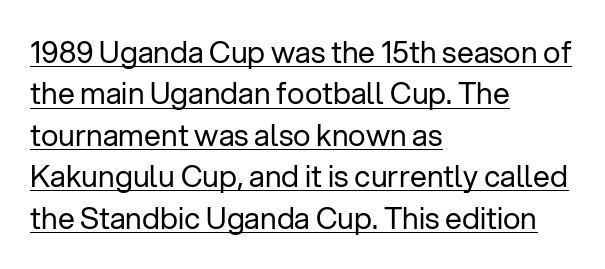
The image shows 30 px regular-weight sans-serif type, upright; set left-aligned, normal line spacing (1.38x), normal letter spacing, underlined; low stroke contrast and a medium x-height.
